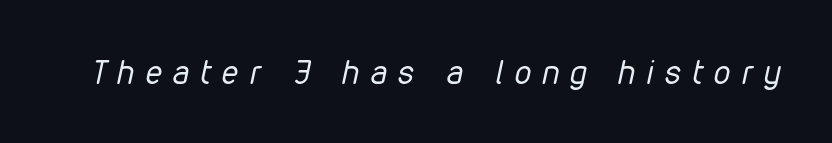
Q: Is the text bold? A: No.
Q: Is the text italic (slanted)? A: Yes, it leans right by about 12 degrees.
Q: Is the text underlined? A: No.
Q: Is the spacing between letters normal or unusually wide? A: Unusually wide.
Q: Width (condensed, normal, or wide)? A: Condensed.
Q: Stroke contrast? A: Low.
Q: x-height? A: Medium.
Q: Monospaced? A: No.
